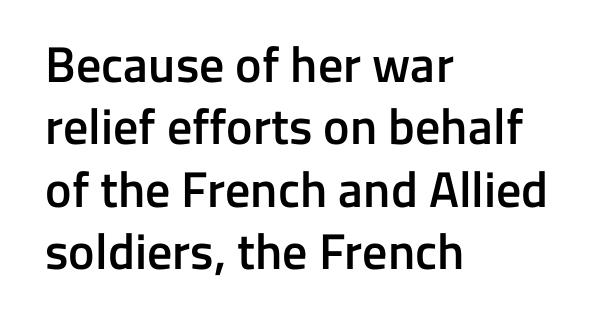
The image shows 50 px semibold sans-serif type, upright; set left-aligned, normal line spacing (1.25x), normal letter spacing, not underlined; low stroke contrast and a medium x-height.
